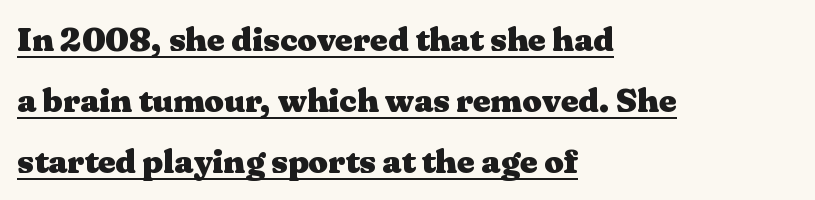
Q: Is the text bold? A: Yes.
Q: Is the text italic (slanted)? A: No, it is upright.
Q: Is the typeface a serif or a sans-serif typeface? A: Serif.
Q: Is the text underlined? A: Yes.
Q: How is the paragraph aligned? A: Left-aligned.
Q: Is the spacing between letters normal or unusually wide? A: Normal.
Q: Width (condensed, normal, or wide)? A: Wide.
Q: Stroke contrast? A: Medium.
Q: x-height? A: Medium.
Q: Monospaced? A: No.
